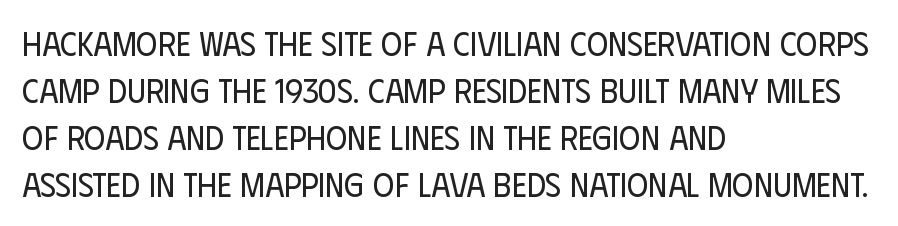
Weight: in the light-to-regular range. Anything drawn beneath the words? Only blank space. This block has exactly the height ordinary leading produces. The font's upright variant was chosen for this text.
